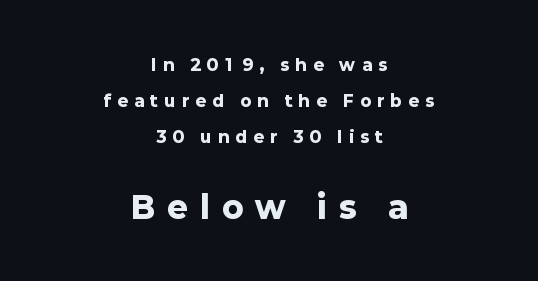
{"serif": "no", "italic": "no", "bold": "yes", "weight": "heavy", "width": "normal", "stroke_contrast": "low", "x_height": "medium", "monospaced": "no", "underline": "no", "align": "center", "line_spacing": "loose", "line_spacing_ratio": 2.25, "letter_spacing": "wide", "letter_spacing_em": 0.4, "larger_block": "second", "size_ratio": 1.94, "glyph_px": 31}
